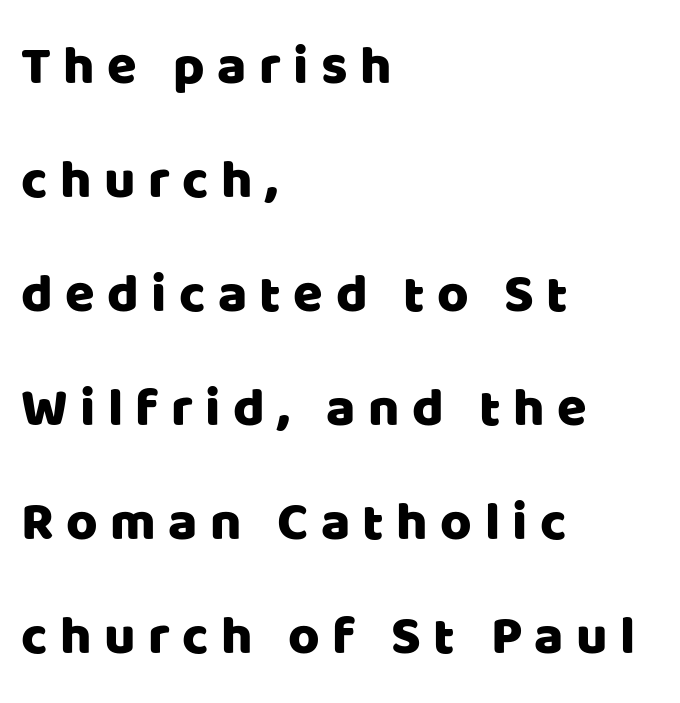
The image shows 54 px sans-serif type, upright; set left-aligned, loose line spacing (2.11x), unusually wide letter spacing (+0.23 em), not underlined; low stroke contrast and a large x-height.
